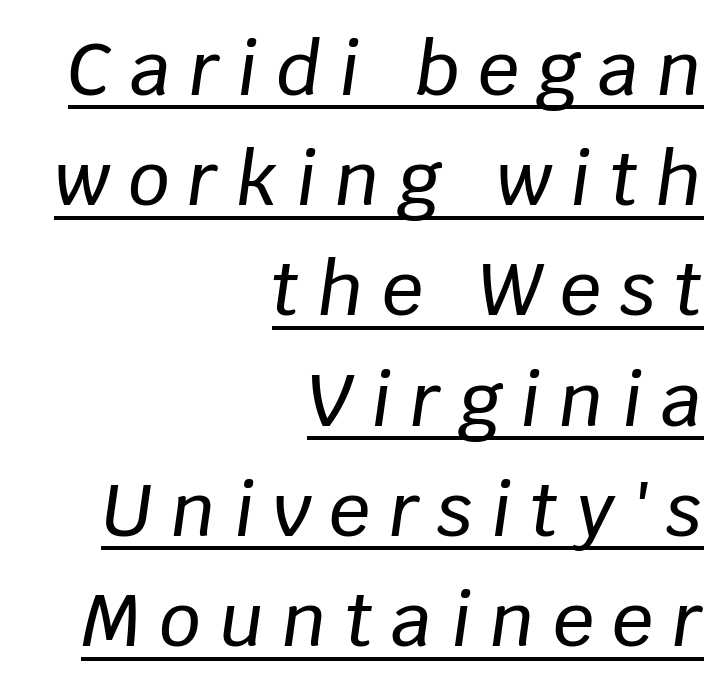
{"italic": "yes", "lean": "right", "slant_degrees": 8, "width": "normal", "stroke_contrast": "low", "x_height": "large", "monospaced": "no", "underline": "yes", "align": "right", "line_spacing": "normal", "line_spacing_ratio": 1.51, "letter_spacing": "wide", "letter_spacing_em": 0.25, "glyph_px": 73}
